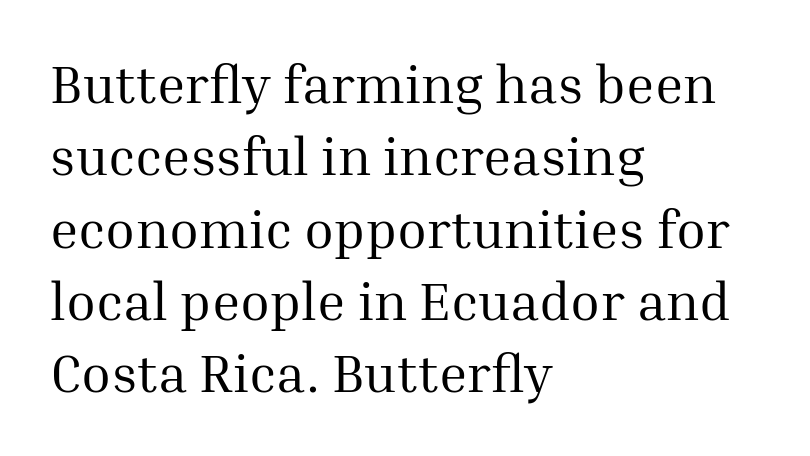
Q: Is the text bold? A: No.
Q: Is the text italic (slanted)? A: No, it is upright.
Q: Is the typeface a serif or a sans-serif typeface? A: Serif.
Q: Is the text underlined? A: No.
Q: How is the paragraph aligned? A: Left-aligned.
Q: Is the spacing between letters normal or unusually wide? A: Normal.
Q: Is the spacing between lines tight, normal or loose? A: Normal.
Q: Width (condensed, normal, or wide)? A: Normal.
Q: Stroke contrast? A: Medium.
Q: x-height? A: Medium.
Q: Monospaced? A: No.
